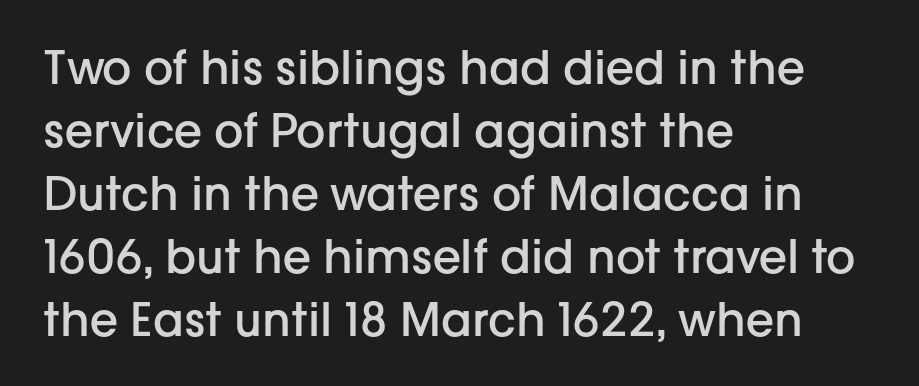
The image shows 46 px semibold sans-serif type, upright; set left-aligned, normal line spacing (1.37x), normal letter spacing, not underlined; low stroke contrast and a medium x-height.
